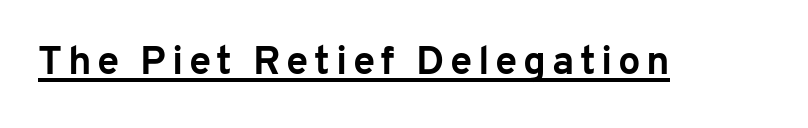
Q: Is the text bold? A: Yes.
Q: Is the text italic (slanted)? A: No, it is upright.
Q: Is the typeface a serif or a sans-serif typeface? A: Sans-serif.
Q: Is the text underlined? A: Yes.
Q: Width (condensed, normal, or wide)? A: Normal.
Q: Stroke contrast? A: Low.
Q: x-height? A: Medium.
Q: Monospaced? A: No.
